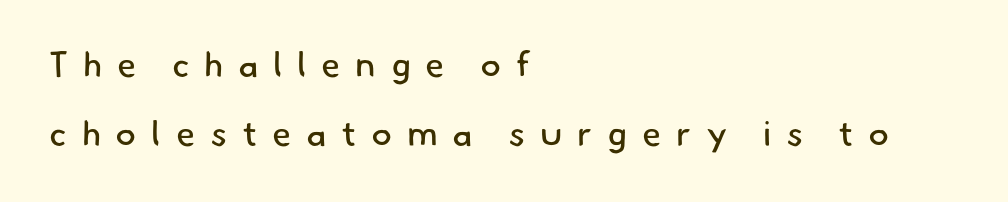
Think standard paragraph weight, or any step lighter than that. Does the type have serifs? No, each stem ends abruptly. Unmarked baselines from the first word to the last. What's the leading like? Stretched, with rows far apart.
